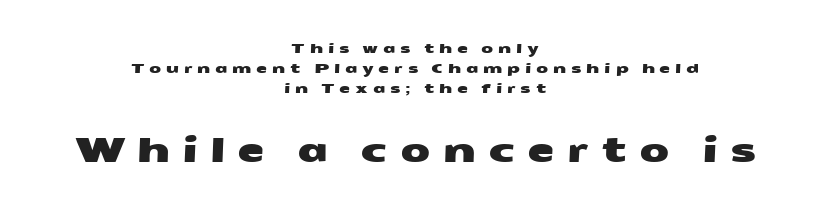
Leftover space on each line is divided equally before and after the words. Between one letter and the next there's a generous, obvious gap. The rendering uses natural spacing where letterforms have individual widths. Of the two passages, the one underneath uses the larger point size. The designer went with a sans here, leaving each stem footless. Bare-footed words on every line.
